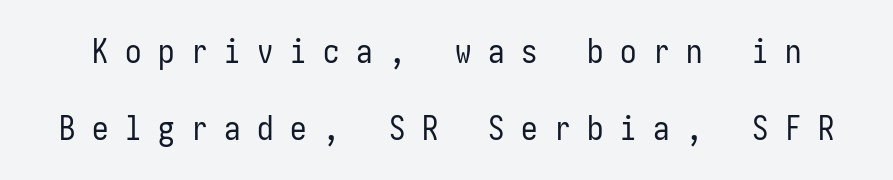
The image shows 33 px regular-weight, condensed sans-serif type, upright; set loose line spacing (2.32x), unusually wide letter spacing (+0.5 em), not underlined; low stroke contrast and a medium x-height.
